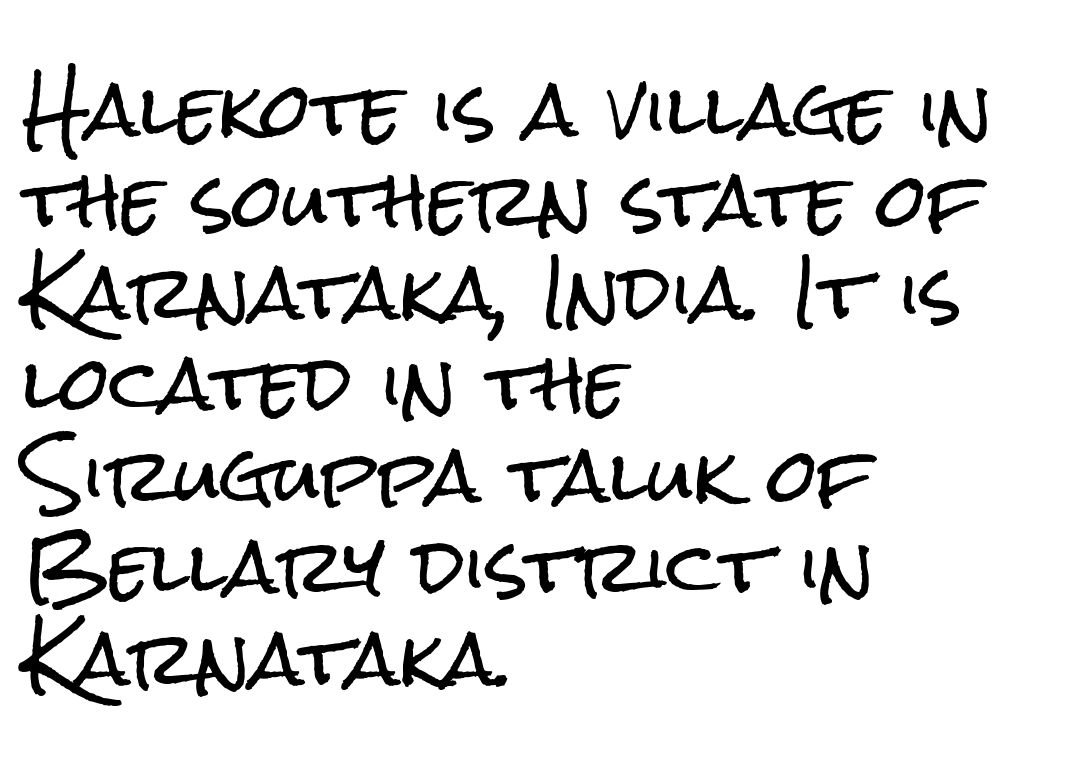
Is this a sans? Yes — the strokes have no serifs. Has an underline been added? It has not. The lines in this sample share a left origin and differ only in where they stop. This sample uses plain, unmodified letter spacing.
